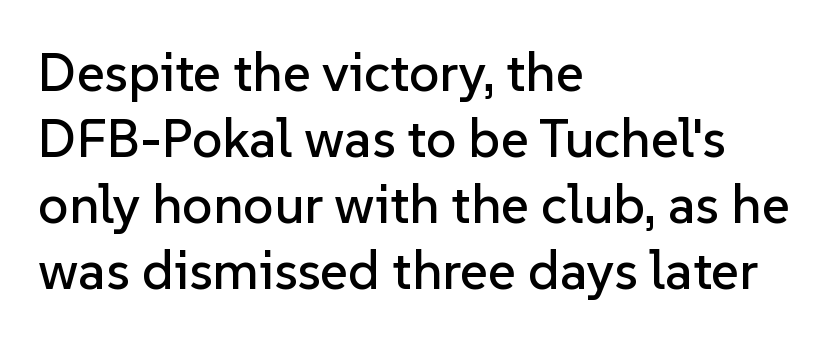
In terms of letterform style, serifs are entirely absent. The paragraph shown leans on its left margin. Honestly, the letter spacing is just normal — you wouldn't notice it. The rendering uses natural spacing where letterforms have individual widths. Clear beneath every line of the passage. Vertical strokes here are truly vertical.
